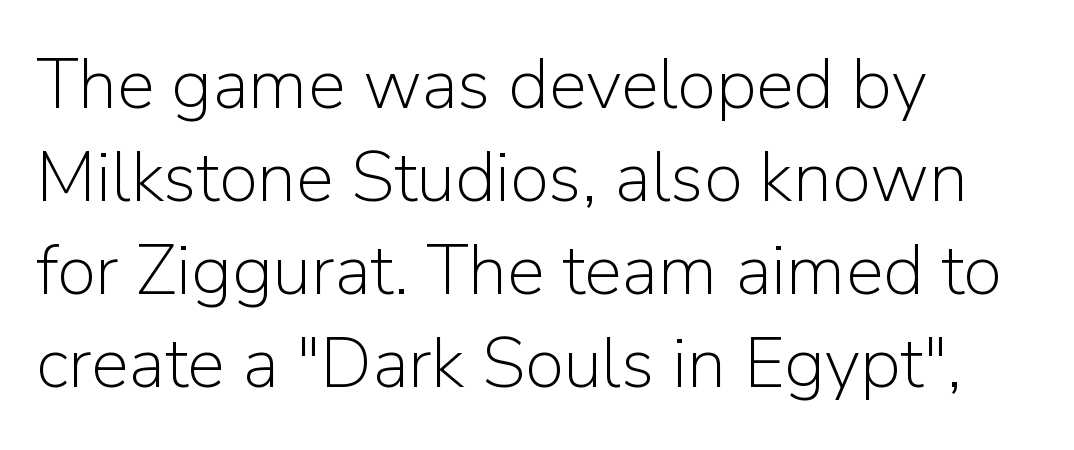
The image shows 71 px light sans-serif type, upright; set left-aligned, normal line spacing (1.31x), normal letter spacing, not underlined; low stroke contrast and a medium x-height.
